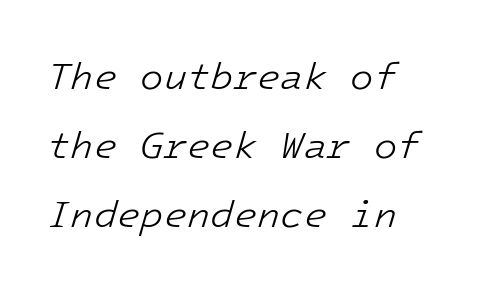
{"italic": "yes", "lean": "right", "slant_degrees": 16, "bold": "no", "weight": "light", "width": "normal", "stroke_contrast": "low", "x_height": "medium", "underline": "no", "align": "left", "line_spacing_ratio": 1.82, "letter_spacing": "normal", "letter_spacing_em": 0.0, "glyph_px": 38}
